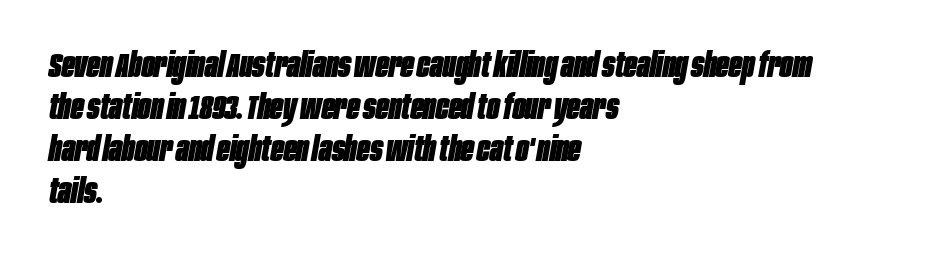
{"italic": "yes", "lean": "right", "slant_degrees": 10, "bold": "yes", "weight": "heavy", "width": "condensed", "stroke_contrast": "low", "x_height": "large", "monospaced": "no", "underline": "no", "align": "left", "line_spacing_ratio": 1.24, "letter_spacing": "normal", "letter_spacing_em": 0.0, "glyph_px": 34}
